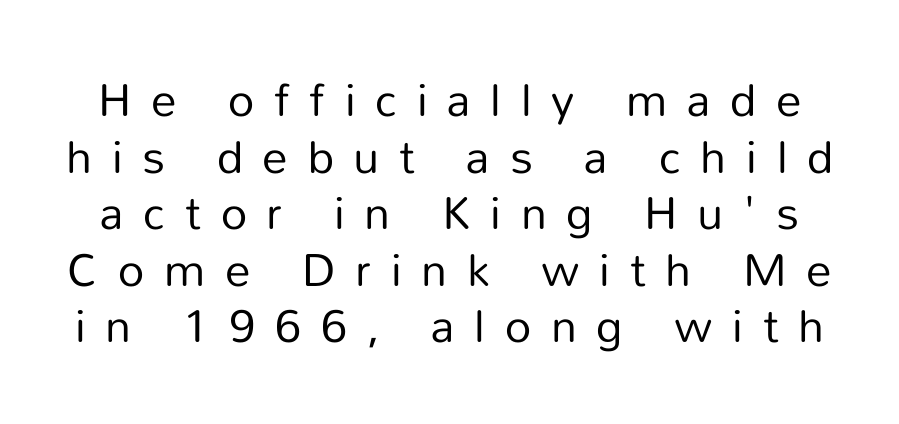
Q: Is the text bold? A: No.
Q: Is the text italic (slanted)? A: No, it is upright.
Q: Is the typeface a serif or a sans-serif typeface? A: Sans-serif.
Q: Is the text underlined? A: No.
Q: Is the spacing between letters normal or unusually wide? A: Unusually wide.
Q: Is the spacing between lines tight, normal or loose? A: Tight.
Q: Width (condensed, normal, or wide)? A: Normal.
Q: Stroke contrast? A: Low.
Q: x-height? A: Medium.
Q: Monospaced? A: No.
